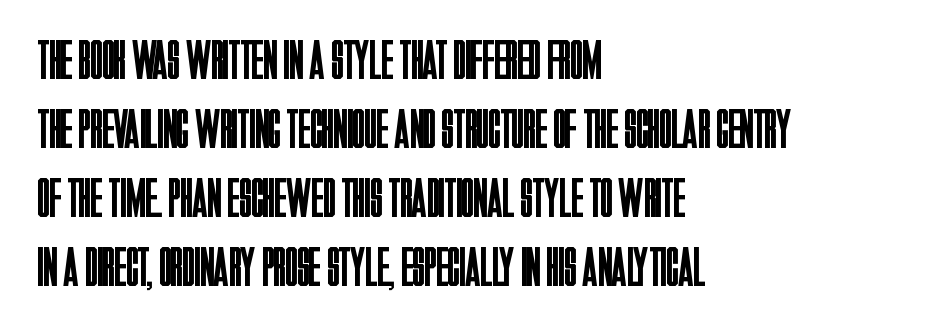
The image shows 56 px regular-weight, condensed sans-serif type, upright; set left-aligned, line spacing 1.23x, normal letter spacing, not underlined; low stroke contrast and a large x-height.
